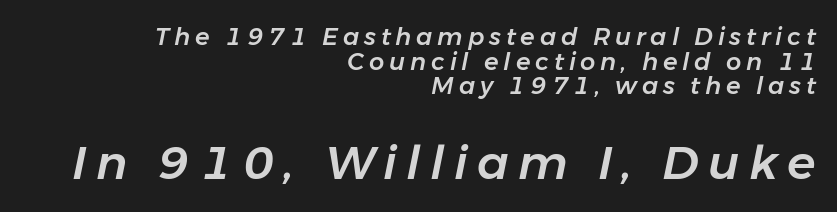
Q: Is the text italic (slanted)? A: Yes, it leans right by about 11 degrees.
Q: Is the text underlined? A: No.
Q: How is the paragraph aligned? A: Right-aligned.
Q: Is the spacing between letters normal or unusually wide? A: Unusually wide.
Q: Is the spacing between lines tight, normal or loose? A: Tight.
Q: Which block of text is set in a larger size, the first (top) or the second (bottom)? A: The second (bottom) one.
Q: Width (condensed, normal, or wide)? A: Normal.
Q: Stroke contrast? A: Low.
Q: x-height? A: Medium.
Q: Monospaced? A: No.
